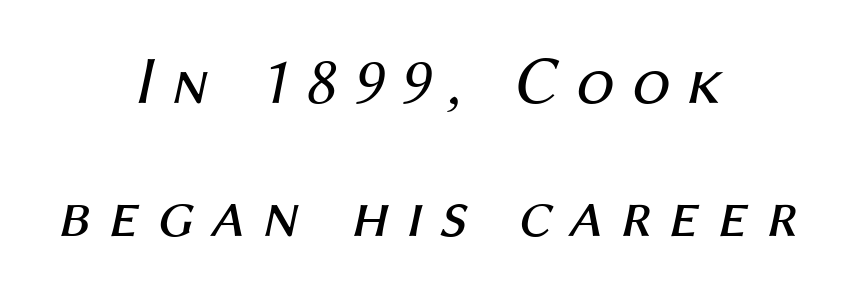
Glance below the letters and you will spot only blank space. A great deal of white space separates one row of letters from the next. One-word summary of the alignment: center. These lines are rendered in a variable-pitch font. Students, note that the glyphs here are deliberately spaced far apart. When letters slant like this, we call the style italic.
